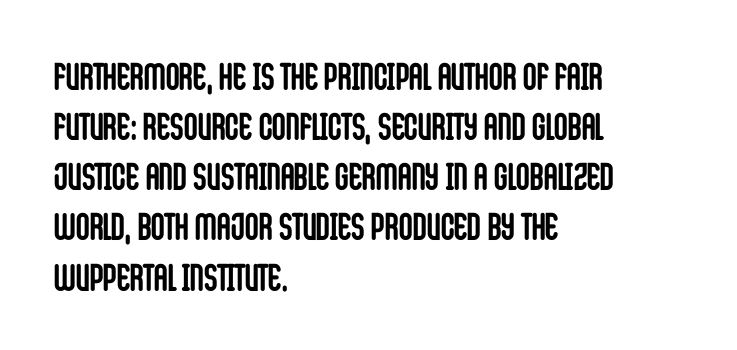
The image shows 38 px semibold, condensed sans-serif type, upright; set left-aligned, normal line spacing (1.32x), normal letter spacing, not underlined; low stroke contrast and a large x-height.
